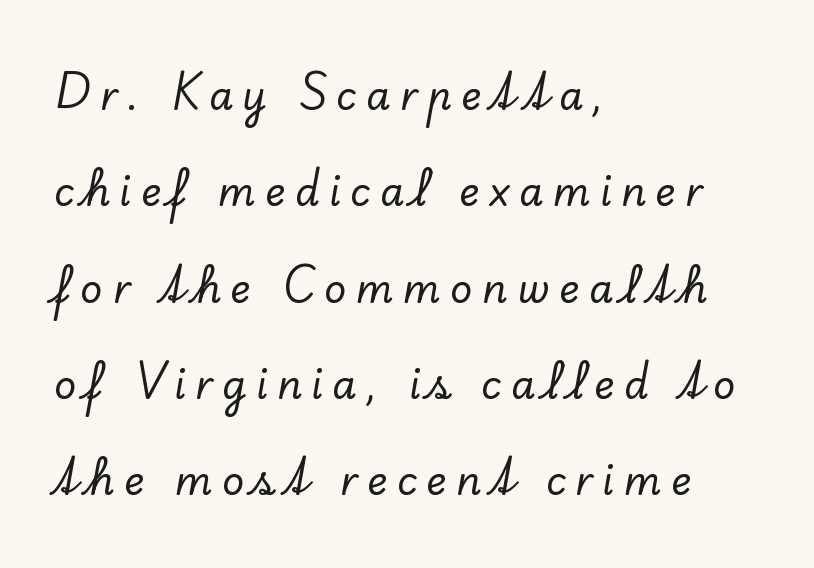
Q: Is the text italic (slanted)? A: Yes.
Q: Is the typeface a serif or a sans-serif typeface? A: Serif.
Q: Is the text underlined? A: No.
Q: How is the paragraph aligned? A: Left-aligned.
Q: Is the spacing between letters normal or unusually wide? A: Unusually wide.
Q: Is the spacing between lines tight, normal or loose? A: Loose.
Q: Width (condensed, normal, or wide)? A: Normal.
Q: Stroke contrast? A: Low.
Q: x-height? A: Small.
Q: Monospaced? A: No.
